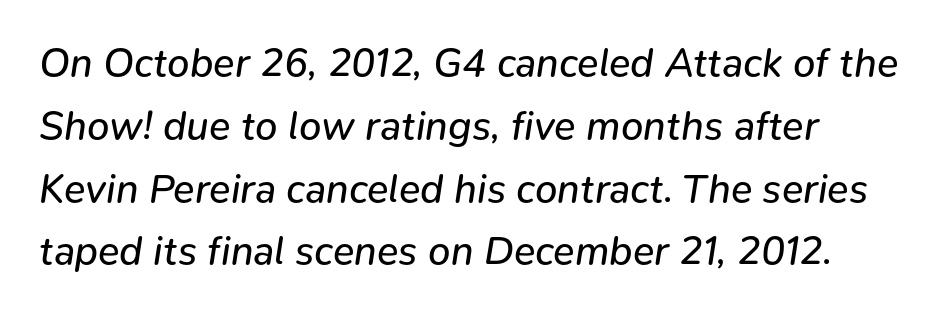
Q: Is the text bold? A: No.
Q: Is the text italic (slanted)? A: Yes, it leans right by about 9 degrees.
Q: Is the text underlined? A: No.
Q: How is the paragraph aligned? A: Left-aligned.
Q: Is the spacing between letters normal or unusually wide? A: Normal.
Q: Is the spacing between lines tight, normal or loose? A: Normal.
Q: Width (condensed, normal, or wide)? A: Normal.
Q: Stroke contrast? A: Low.
Q: x-height? A: Medium.
Q: Monospaced? A: No.
